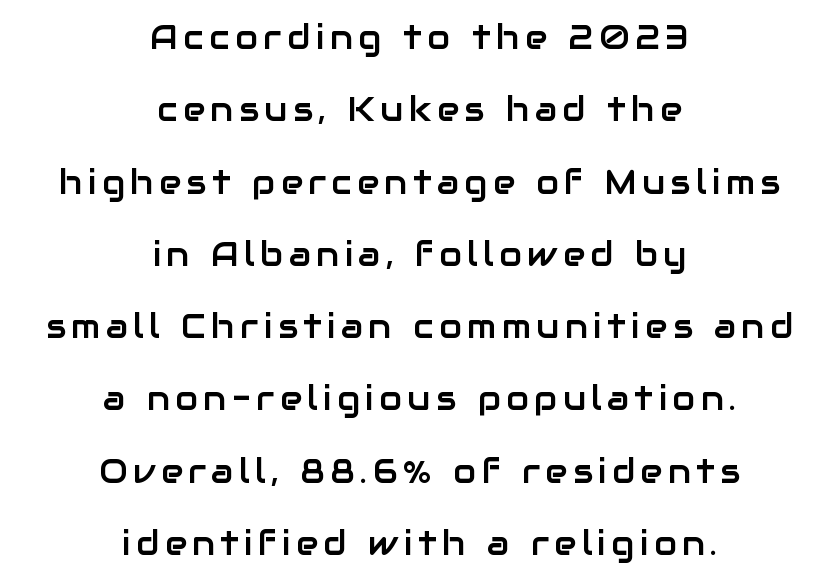
The image shows 33 px sans-serif type, upright; set centered, loose line spacing (2.19x), not underlined; low stroke contrast and a medium x-height.
